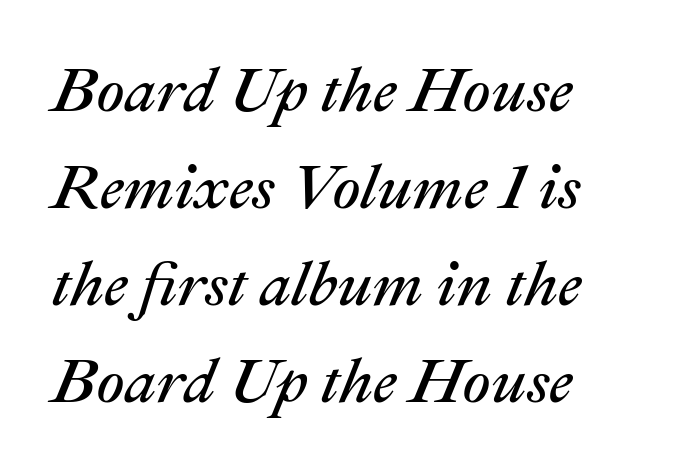
{"italic": "yes", "lean": "right", "slant_degrees": 22, "bold": "no", "weight": "regular", "width": "normal", "stroke_contrast": "medium", "x_height": "medium", "monospaced": "no", "underline": "no", "line_spacing": "normal", "line_spacing_ratio": 1.54, "letter_spacing": "normal", "letter_spacing_em": 0.0, "glyph_px": 63}
